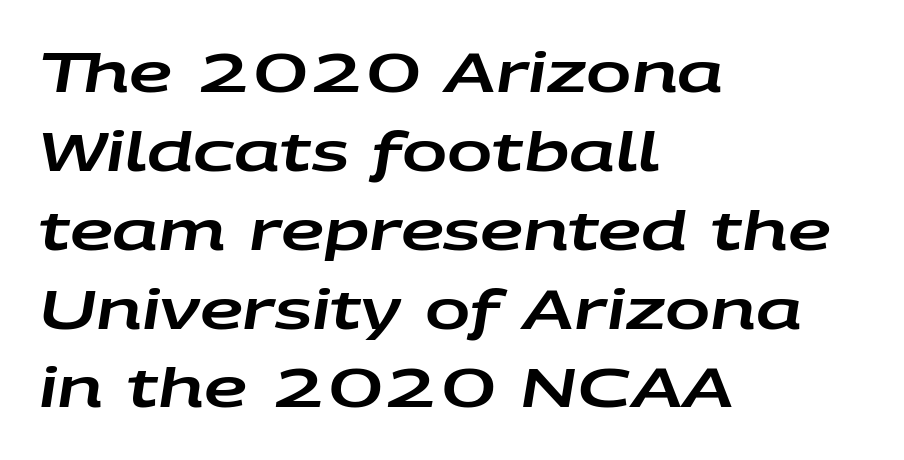
Q: Is the text italic (slanted)? A: Yes, it leans right by about 9 degrees.
Q: Is the text underlined? A: No.
Q: How is the paragraph aligned? A: Left-aligned.
Q: Is the spacing between letters normal or unusually wide? A: Normal.
Q: Is the spacing between lines tight, normal or loose? A: Normal.
Q: Width (condensed, normal, or wide)? A: Wide.
Q: Stroke contrast? A: Low.
Q: x-height? A: Large.
Q: Monospaced? A: No.
